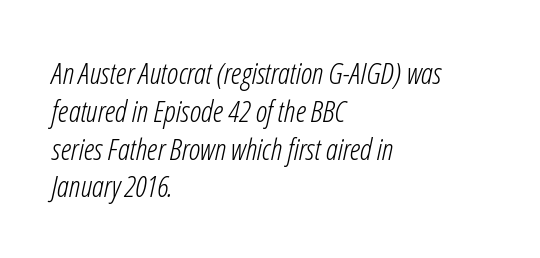
{"italic": "yes", "lean": "right", "slant_degrees": 12, "bold": "no", "weight": "light", "width": "condensed", "stroke_contrast": "low", "x_height": "medium", "monospaced": "no", "underline": "no", "align": "left", "line_spacing": "normal", "line_spacing_ratio": 1.26, "letter_spacing": "normal", "letter_spacing_em": 0.0, "glyph_px": 30}
